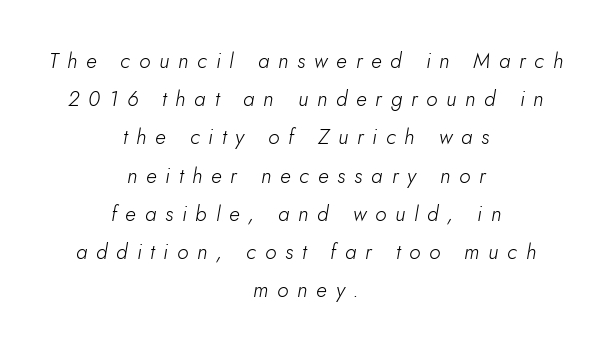
{"italic": "yes", "lean": "right", "slant_degrees": 5, "bold": "no", "underline": "no", "align": "center", "line_spacing_ratio": 1.82, "letter_spacing": "wide", "letter_spacing_em": 0.42, "glyph_px": 21}
